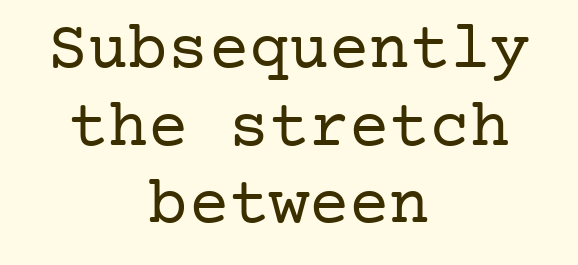
The cut favours lightness, reaching ordinary text weight at its darkest. Italic? Not at all — the glyphs are vertical. Letter spacing: default. Anything drawn beneath the words? Only blank space. Note: serifs present on the glyphs. Leftover space on each line is divided equally before and after the words.
